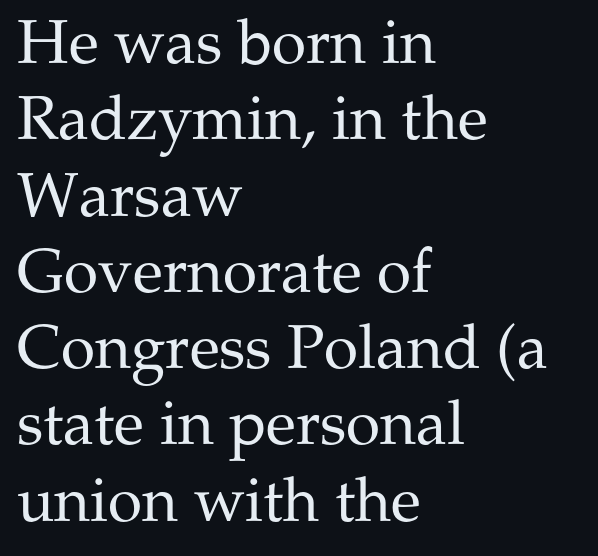
The image shows 62 px regular-weight serif type, upright; set left-aligned, line spacing 1.23x, normal letter spacing, not underlined; medium stroke contrast and a medium x-height.
